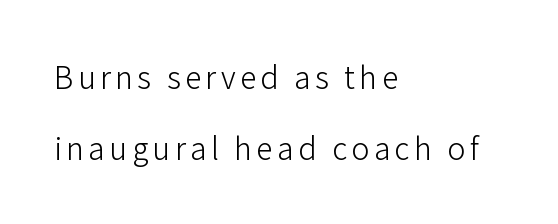
{"serif": "no", "italic": "no", "bold": "no", "weight": "light", "width": "normal", "stroke_contrast": "low", "x_height": "medium", "monospaced": "no", "underline": "no", "align": "left", "line_spacing": "loose", "line_spacing_ratio": 2.37, "glyph_px": 30}
